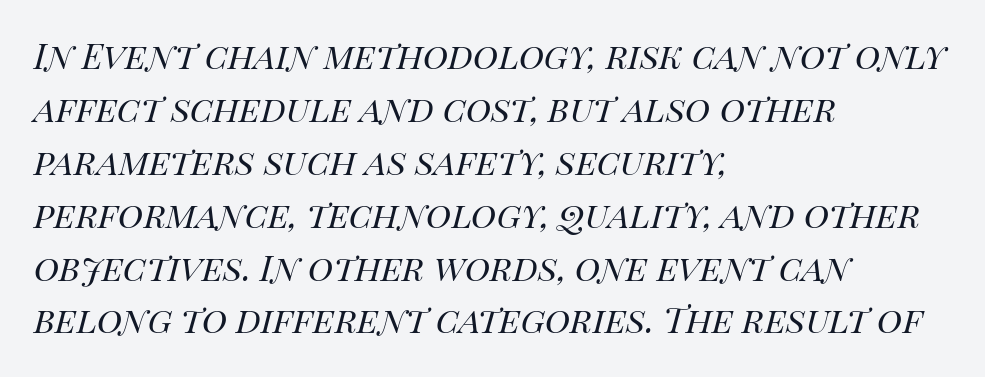
The image shows 43 px regular-weight type, italic (leaning right); set left-aligned, line spacing 1.23x, normal letter spacing, not underlined; high stroke contrast and a large x-height.
